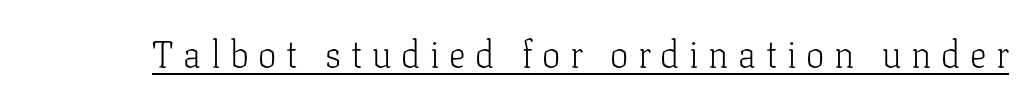
The image shows 37 px light serif type, upright; set unusually wide letter spacing (+0.26 em), underlined; low stroke contrast and a medium x-height.
